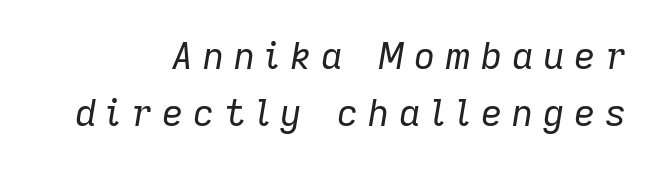
The image shows 37 px regular-weight type, italic (leaning right); set right-aligned, normal line spacing (1.54x), unusually wide letter spacing (+0.26 em), not underlined; low stroke contrast and a medium x-height.
